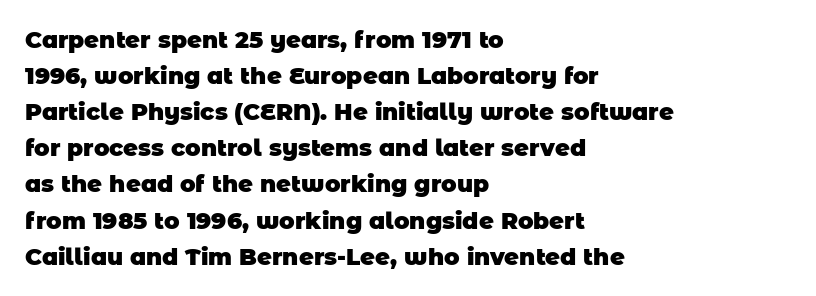
The setting favours the left margin, as ordinary paragraphs usually do. The rows are spaced the way most documents space them. The zone under the glyphs is completely vacant. Does extra space separate the letters? No, they use regular spacing.
